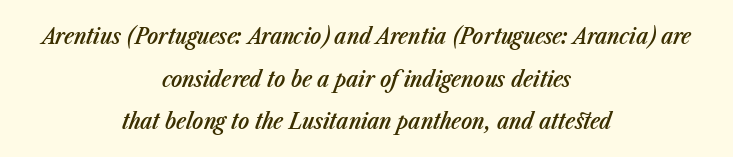
The image shows 23 px text type, italic (leaning right); set centered, line spacing 1.85x, normal letter spacing, not underlined.
